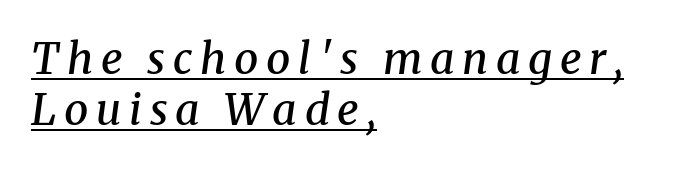
Q: Is the text bold? A: Semi-bold.
Q: Is the text italic (slanted)? A: Yes, it leans right by about 8 degrees.
Q: Is the typeface a serif or a sans-serif typeface? A: Serif.
Q: Is the text underlined? A: Yes.
Q: How is the paragraph aligned? A: Left-aligned.
Q: Width (condensed, normal, or wide)? A: Normal.
Q: Stroke contrast? A: Medium.
Q: x-height? A: Medium.
Q: Monospaced? A: No.
